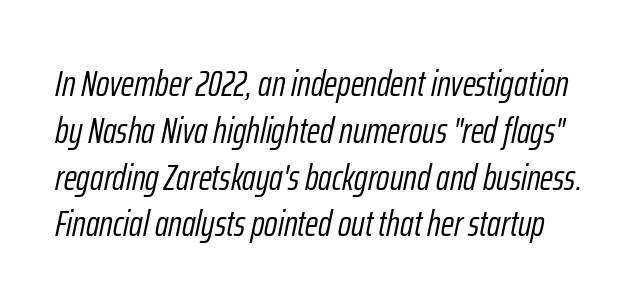
Q: Is the text bold? A: No.
Q: Is the text italic (slanted)? A: Yes, it leans right by about 12 degrees.
Q: Is the text underlined? A: No.
Q: Is the spacing between letters normal or unusually wide? A: Normal.
Q: Is the spacing between lines tight, normal or loose? A: Normal.
Q: Width (condensed, normal, or wide)? A: Condensed.
Q: Stroke contrast? A: Low.
Q: x-height? A: Medium.
Q: Monospaced? A: No.
